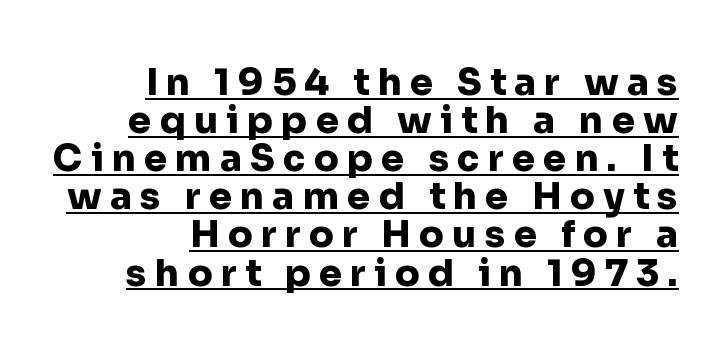
The image shows 37 px heavy sans-serif type, upright; set right-aligned, tight line spacing (1.03x), unusually wide letter spacing (+0.22 em), underlined; low stroke contrast and a medium x-height.
